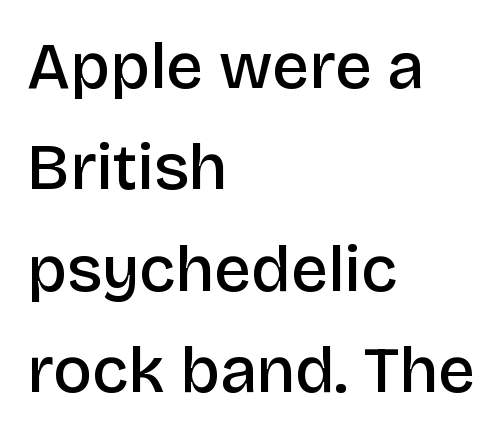
{"serif": "no", "italic": "no", "bold": "semi", "weight": "semibold", "width": "normal", "stroke_contrast": "low", "x_height": "large", "monospaced": "no", "underline": "no", "align": "left", "line_spacing": "normal", "line_spacing_ratio": 1.56, "letter_spacing": "normal", "letter_spacing_em": 0.0, "glyph_px": 65}
